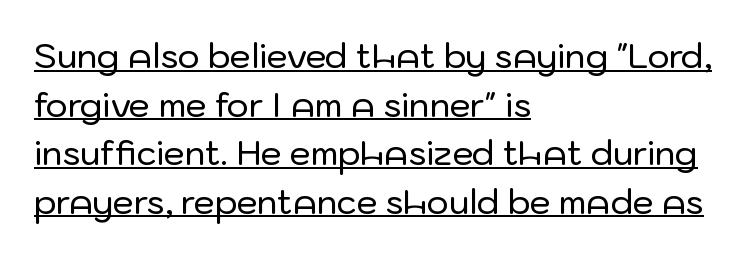
The image shows 33 px sans-serif type, upright; set left-aligned, normal line spacing (1.47x), normal letter spacing, underlined; low stroke contrast and a medium x-height.
